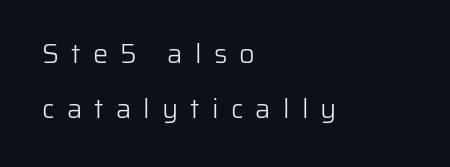
{"italic": "no", "bold": "no", "underline": "no", "align": "left", "line_spacing": "loose", "line_spacing_ratio": 2.03, "letter_spacing": "wide", "letter_spacing_em": 0.45, "glyph_px": 27}
